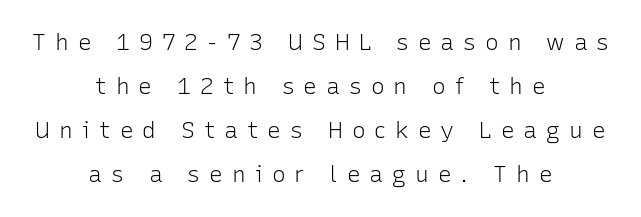
{"italic": "no", "bold": "no", "underline": "no", "align": "center", "line_spacing": "loose", "line_spacing_ratio": 1.92, "letter_spacing": "wide", "letter_spacing_em": 0.39, "glyph_px": 23}
